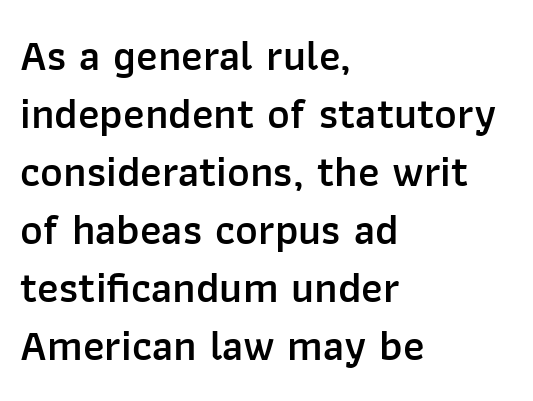
Vertically, the passage feels balanced, rows spaced as you'd expect. What weight is shown? A semibold, between regular and bold. Style check: upright. Every row of glyphs begins at an identical x-position on the left. Think of a printed novel: that variable character pitch is what you see here. There is no visible air inserted between adjacent glyphs.
